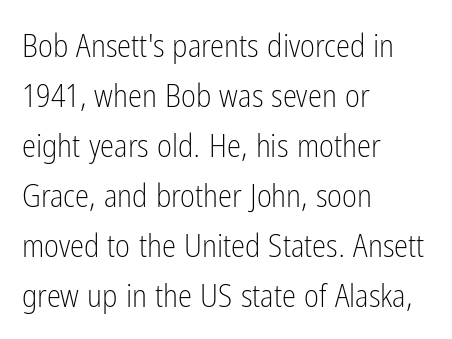
The image shows 32 px light, condensed sans-serif type, upright; set left-aligned, normal line spacing (1.56x), normal letter spacing, not underlined; low stroke contrast and a medium x-height.
